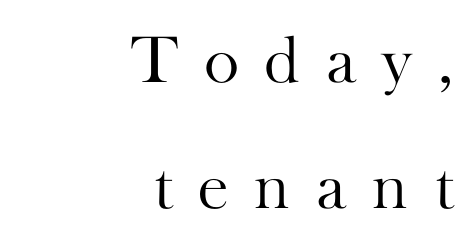
The image shows 67 px light serif type, upright; set right-aligned, line spacing 1.88x, unusually wide letter spacing (+0.38 em), not underlined; high stroke contrast and a small x-height.
